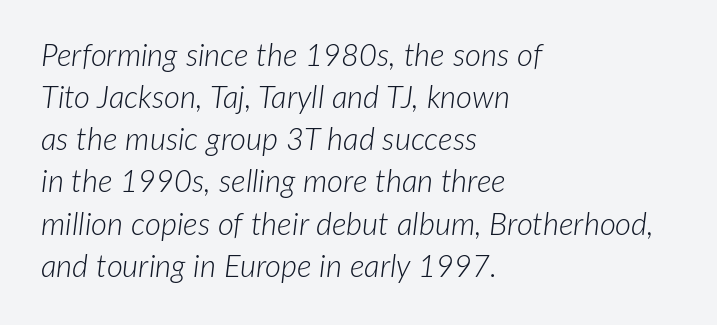
Q: Is the text bold? A: No.
Q: Is the text italic (slanted)? A: Yes, it leans right by about 7 degrees.
Q: Is the text underlined? A: No.
Q: How is the paragraph aligned? A: Left-aligned.
Q: Is the spacing between letters normal or unusually wide? A: Normal.
Q: Is the spacing between lines tight, normal or loose? A: Normal.
Q: Width (condensed, normal, or wide)? A: Normal.
Q: Stroke contrast? A: Low.
Q: x-height? A: Medium.
Q: Monospaced? A: No.
